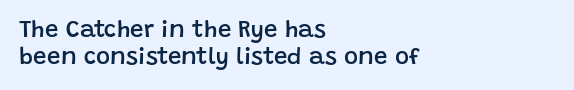
{"italic": "no", "bold": "semi", "underline": "no", "align": "left", "line_spacing": "tight", "line_spacing_ratio": 1.11, "letter_spacing": "normal", "letter_spacing_em": 0.0, "glyph_px": 24}
